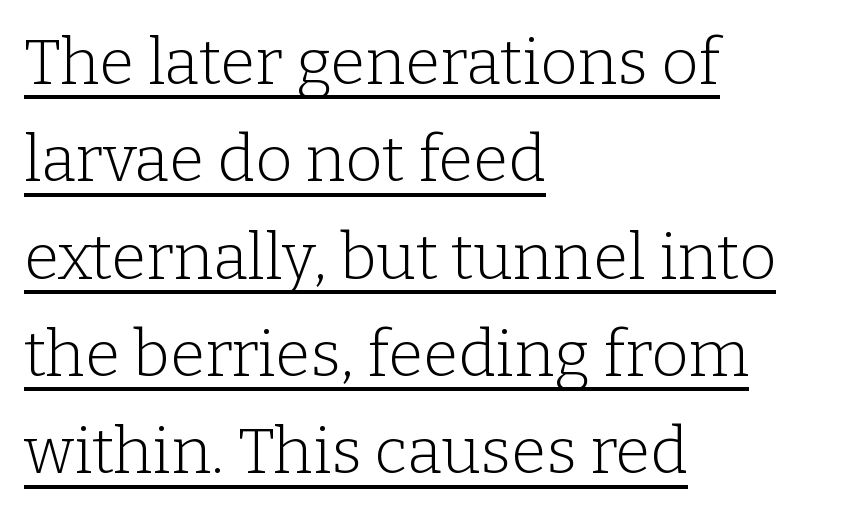
{"serif": "yes", "italic": "no", "bold": "no", "weight": "light", "width": "normal", "stroke_contrast": "low", "x_height": "medium", "monospaced": "no", "underline": "yes", "align": "left", "line_spacing": "normal", "line_spacing_ratio": 1.52, "letter_spacing": "normal", "letter_spacing_em": 0.0, "glyph_px": 64}
